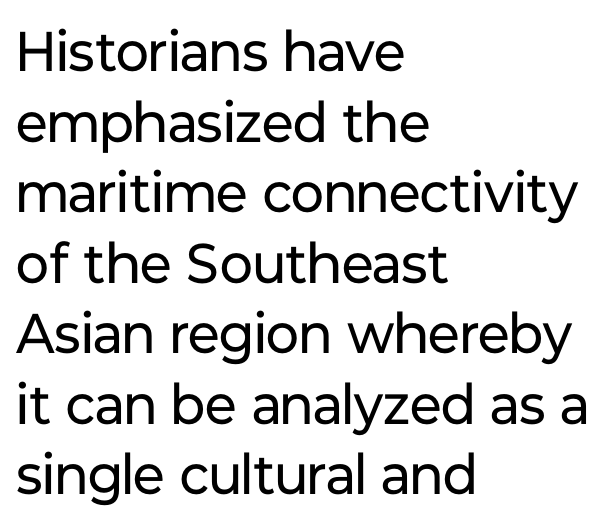
Q: Is the text bold? A: No.
Q: Is the text italic (slanted)? A: No, it is upright.
Q: Is the typeface a serif or a sans-serif typeface? A: Sans-serif.
Q: Is the text underlined? A: No.
Q: How is the paragraph aligned? A: Left-aligned.
Q: Is the spacing between letters normal or unusually wide? A: Normal.
Q: Is the spacing between lines tight, normal or loose? A: Normal.
Q: Width (condensed, normal, or wide)? A: Normal.
Q: Stroke contrast? A: Low.
Q: x-height? A: Medium.
Q: Monospaced? A: No.
